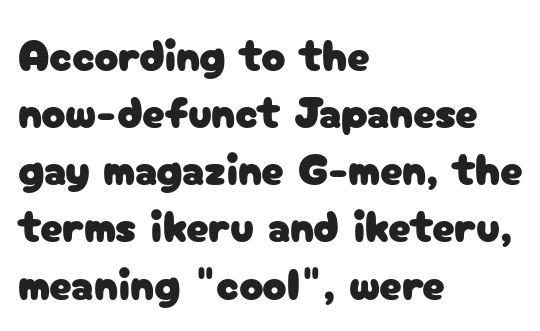
Spacing verdict: proportional, widths tailored to each character. In terms of leading, this rendering sits right in the middle. The letters stand upright; this is a roman face. This rendering features lettering with no underline. Where is the straight margin? On the left.
